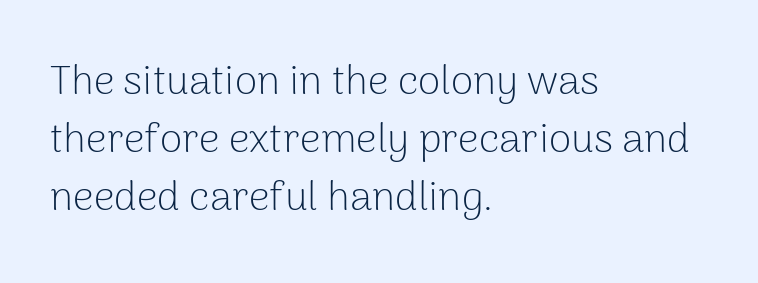
The image shows 41 px light sans-serif type, upright; set left-aligned, normal line spacing (1.41x), normal letter spacing, not underlined; low stroke contrast and a medium x-height.
